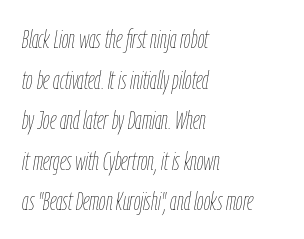
Tracking value appears to be zero — textbook default spacing. Does the copy run flush right? No — it runs flush left. Stems here are at most as thick as an everyday book face. Rendered with sloped, italic letterforms.
